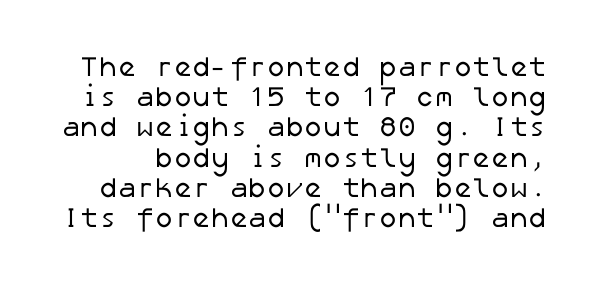
The image shows 28 px regular-weight sans-serif type; set tight line spacing (1.08x), normal letter spacing, not underlined; low stroke contrast and a medium x-height.
